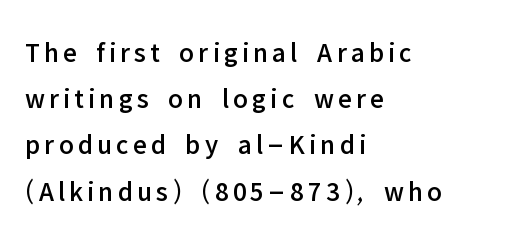
Q: Is the text italic (slanted)? A: No, it is upright.
Q: Is the typeface a serif or a sans-serif typeface? A: Sans-serif.
Q: Is the text underlined? A: No.
Q: How is the paragraph aligned? A: Left-aligned.
Q: Is the spacing between lines tight, normal or loose? A: Normal.
Q: Width (condensed, normal, or wide)? A: Normal.
Q: Stroke contrast? A: Low.
Q: x-height? A: Medium.
Q: Monospaced? A: No.
